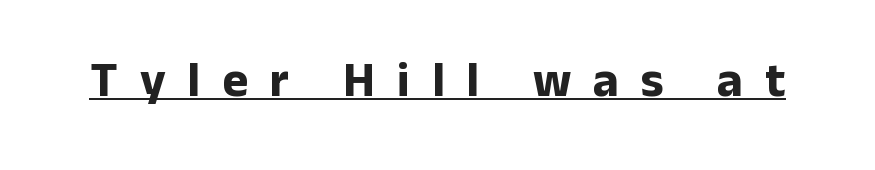
Q: Is the text bold? A: Yes.
Q: Is the text italic (slanted)? A: No, it is upright.
Q: Is the typeface a serif or a sans-serif typeface? A: Sans-serif.
Q: Is the text underlined? A: Yes.
Q: Is the spacing between letters normal or unusually wide? A: Unusually wide.
Q: Width (condensed, normal, or wide)? A: Normal.
Q: Stroke contrast? A: Low.
Q: x-height? A: Medium.
Q: Monospaced? A: No.
